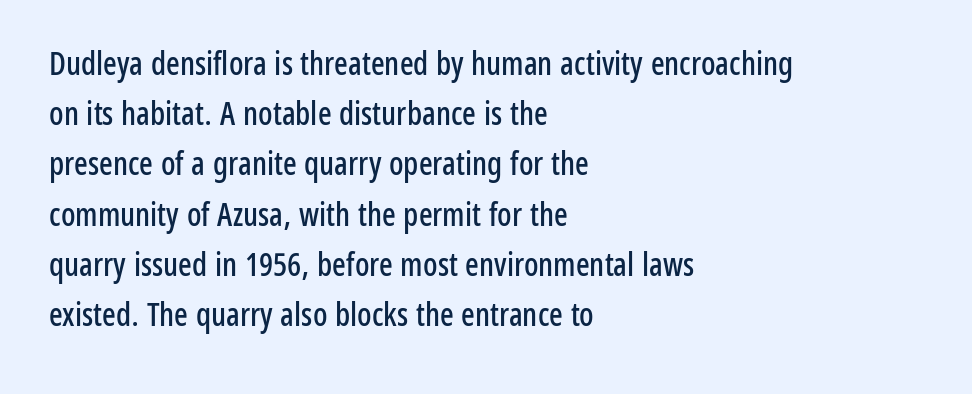
Teacher's note: observe the even left margin — that is flush-left alignment. These lines are composed in type without serifs. Inter-character spacing is left at the font's built-in metrics. What's the leading like? Ordinary, nothing unusual. The axis of the letterforms is exactly vertical.
